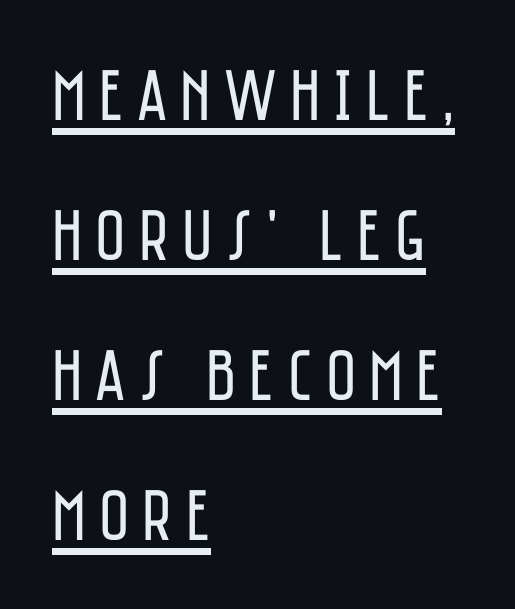
Each letter's strokes conclude bluntly, with no projecting serifs. The setting favours the left margin, as ordinary paragraphs usually do. The rendering uses natural spacing where letterforms have individual widths. How would I describe the line gaps? Wide and relaxed. The passage shown is not bold in any degree. Does a line run under the words? Yes, clearly.
